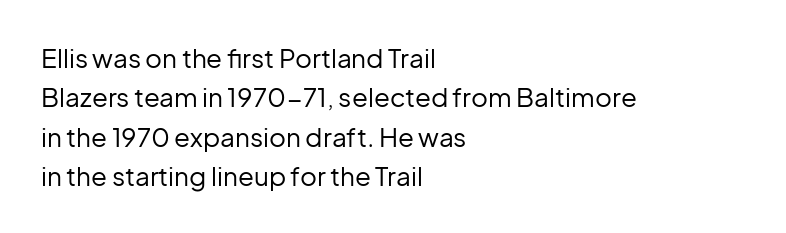
A typesetter would mark this as roman, not italic. Does the leading feel generous? No, just average. The typesetter chose a ragged-right arrangement here. The gaps between neighbouring characters are ordinary and unremarkable. Is this a heavy cut? Hardly; it is regular or lighter. The space directly below the letters is spotless.
